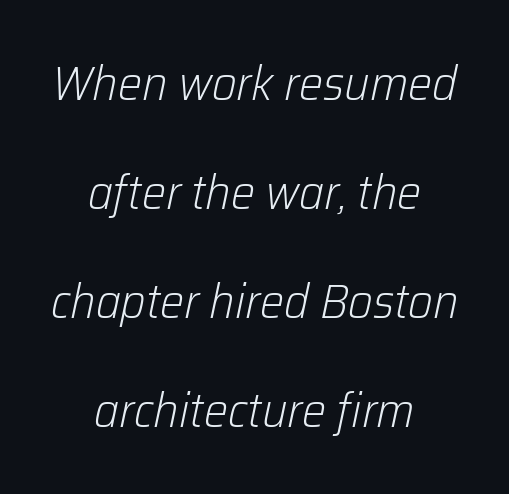
The image shows 48 px light type, italic (leaning right); set centered, loose line spacing (2.27x), normal letter spacing, not underlined; low stroke contrast and a medium x-height.
